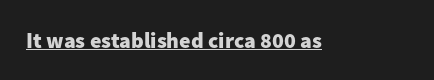
The face used here is rendered with its standard letterfit. These lines were composed using upright roman letters. Strokes here are thick enough to call this a true bold. Is there an underline? Yes — a line sits under the letters.
